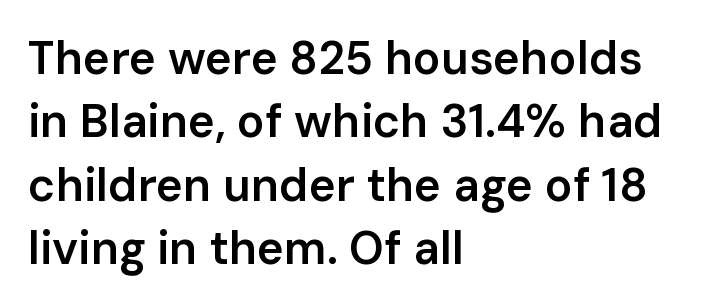
Q: Is the text bold? A: Semi-bold.
Q: Is the text italic (slanted)? A: No, it is upright.
Q: Is the typeface a serif or a sans-serif typeface? A: Sans-serif.
Q: Is the text underlined? A: No.
Q: How is the paragraph aligned? A: Left-aligned.
Q: Is the spacing between letters normal or unusually wide? A: Normal.
Q: Is the spacing between lines tight, normal or loose? A: Normal.
Q: Width (condensed, normal, or wide)? A: Normal.
Q: Stroke contrast? A: Low.
Q: x-height? A: Medium.
Q: Monospaced? A: No.
